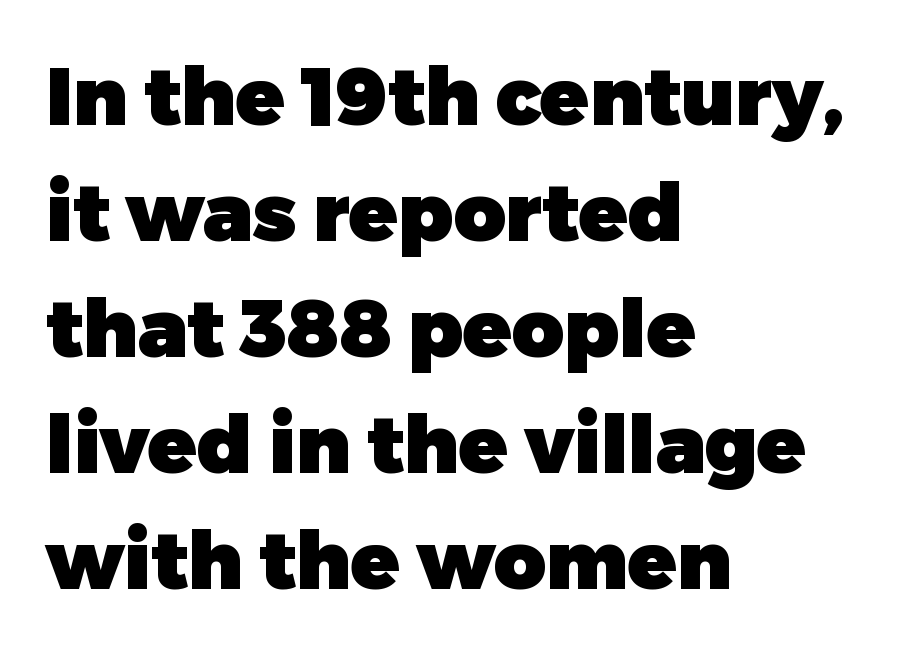
Q: Is the text bold? A: Yes.
Q: Is the text italic (slanted)? A: No, it is upright.
Q: Is the typeface a serif or a sans-serif typeface? A: Sans-serif.
Q: Is the text underlined? A: No.
Q: How is the paragraph aligned? A: Left-aligned.
Q: Is the spacing between letters normal or unusually wide? A: Normal.
Q: Is the spacing between lines tight, normal or loose? A: Normal.
Q: Width (condensed, normal, or wide)? A: Normal.
Q: Stroke contrast? A: Low.
Q: x-height? A: Medium.
Q: Monospaced? A: No.
